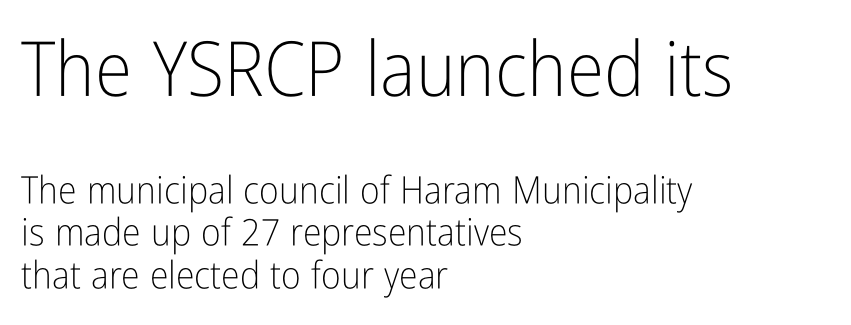
{"serif": "no", "italic": "no", "bold": "no", "weight": "light", "width": "condensed", "stroke_contrast": "low", "x_height": "medium", "monospaced": "no", "underline": "no", "align": "left", "line_spacing": "tight", "line_spacing_ratio": 1.11, "letter_spacing": "normal", "letter_spacing_em": 0.0, "larger_block": "first", "size_ratio": 2.0, "glyph_px": 76}
